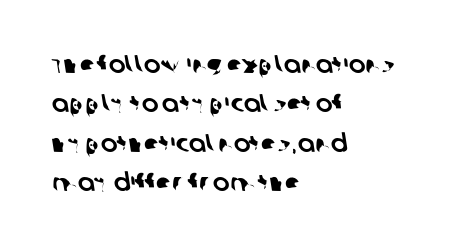
Q: Is the text underlined? A: No.
Q: How is the paragraph aligned? A: Left-aligned.
Q: Is the spacing between letters normal or unusually wide? A: Normal.
Q: Is the spacing between lines tight, normal or loose? A: Normal.
